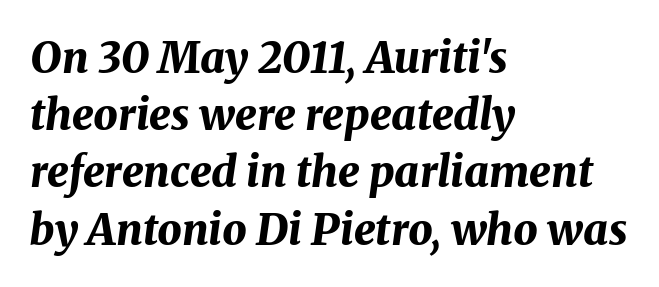
{"italic": "yes", "lean": "right", "slant_degrees": 8, "bold": "yes", "weight": "bold", "width": "normal", "stroke_contrast": "medium", "x_height": "medium", "monospaced": "no", "underline": "no", "align": "left", "line_spacing": "normal", "line_spacing_ratio": 1.33, "letter_spacing": "normal", "letter_spacing_em": 0.0, "glyph_px": 43}
